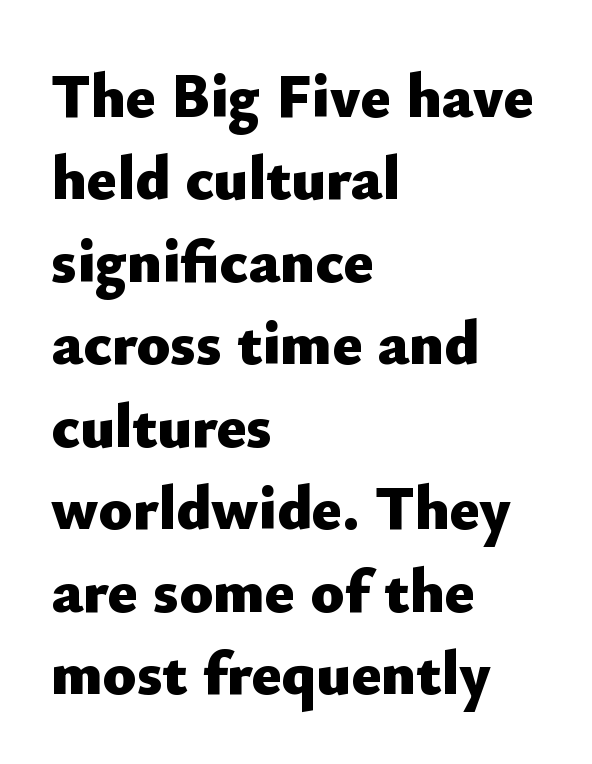
The image shows 62 px heavy sans-serif type, upright; set left-aligned, normal line spacing (1.33x), normal letter spacing, not underlined; low stroke contrast and a small x-height.
